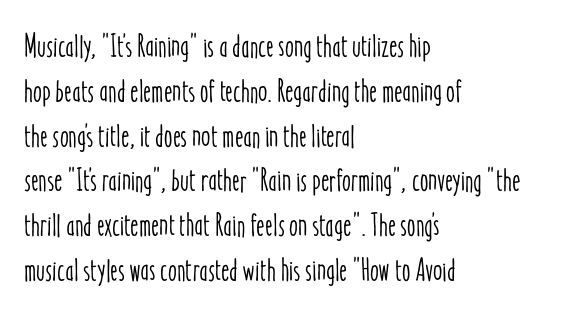
{"italic": "no", "width": "condensed", "stroke_contrast": "low", "x_height": "medium", "monospaced": "no", "underline": "no", "align": "left", "line_spacing": "normal", "line_spacing_ratio": 1.4, "letter_spacing": "normal", "letter_spacing_em": 0.0, "glyph_px": 32}
